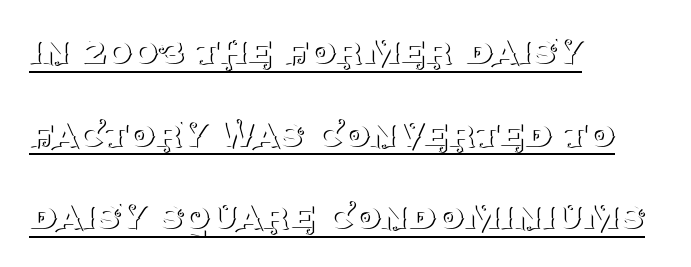
The image shows 43 px thin serif type, upright; set left-aligned, loose line spacing (1.92x), normal letter spacing, underlined; medium stroke contrast and a large x-height.
